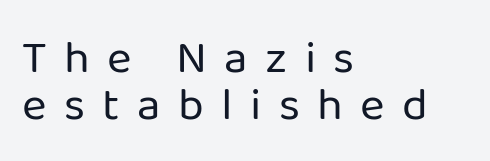
The image shows 47 px regular-weight sans-serif type, upright; set left-aligned, tight line spacing (1.01x), unusually wide letter spacing (+0.37 em), not underlined; low stroke contrast and a medium x-height.
